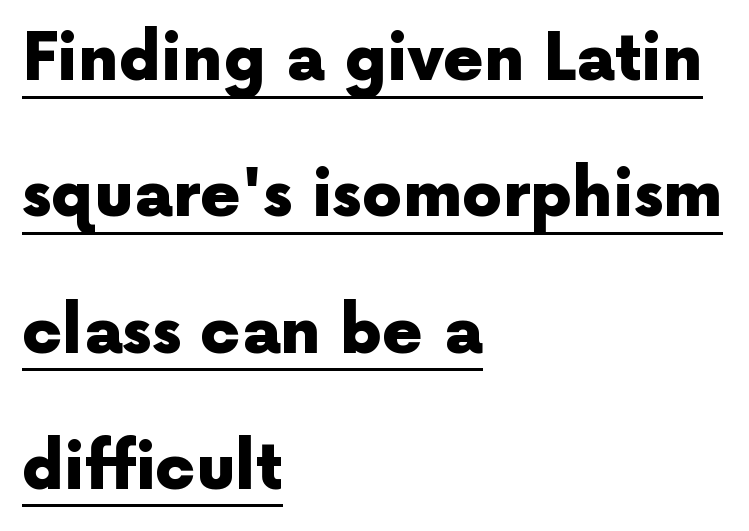
Q: Is the text bold? A: Yes.
Q: Is the text italic (slanted)? A: No, it is upright.
Q: Is the typeface a serif or a sans-serif typeface? A: Sans-serif.
Q: Is the text underlined? A: Yes.
Q: How is the paragraph aligned? A: Left-aligned.
Q: Is the spacing between letters normal or unusually wide? A: Normal.
Q: Is the spacing between lines tight, normal or loose? A: Loose.
Q: Width (condensed, normal, or wide)? A: Normal.
Q: x-height? A: Medium.
Q: Monospaced? A: No.
